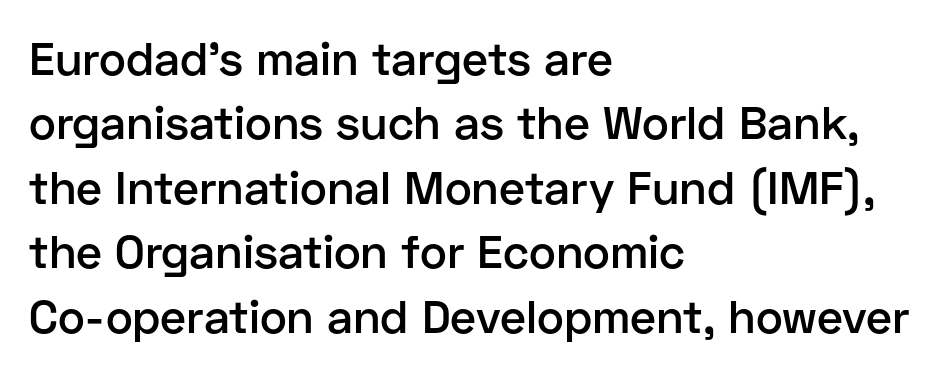
Q: Is the text bold? A: Semi-bold.
Q: Is the text italic (slanted)? A: No, it is upright.
Q: Is the typeface a serif or a sans-serif typeface? A: Sans-serif.
Q: Is the text underlined? A: No.
Q: How is the paragraph aligned? A: Left-aligned.
Q: Is the spacing between letters normal or unusually wide? A: Normal.
Q: Is the spacing between lines tight, normal or loose? A: Normal.
Q: Width (condensed, normal, or wide)? A: Normal.
Q: Stroke contrast? A: Low.
Q: x-height? A: Medium.
Q: Monospaced? A: No.
